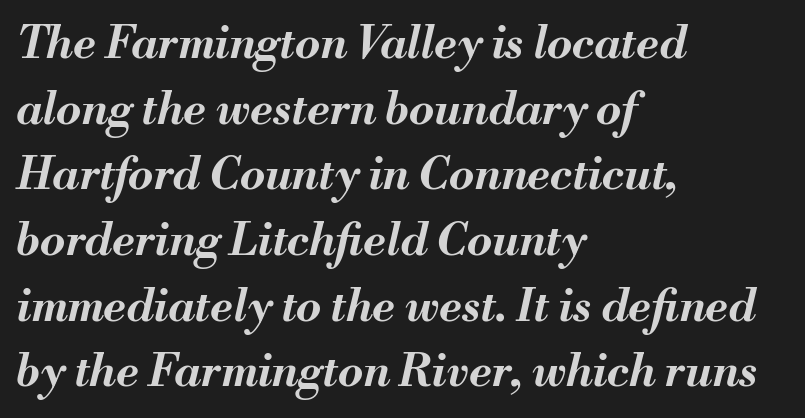
Q: Is the text bold? A: Yes.
Q: Is the text italic (slanted)? A: Yes, it leans right by about 13 degrees.
Q: Is the text underlined? A: No.
Q: How is the paragraph aligned? A: Left-aligned.
Q: Is the spacing between letters normal or unusually wide? A: Normal.
Q: Is the spacing between lines tight, normal or loose? A: Normal.
Q: Width (condensed, normal, or wide)? A: Normal.
Q: Stroke contrast? A: Medium.
Q: x-height? A: Small.
Q: Monospaced? A: No.
